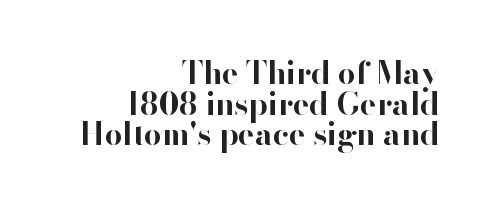
The image shows 31 px bold sans-serif type, upright; set right-aligned, tight line spacing (0.99x), normal letter spacing, not underlined; high stroke contrast and a small x-height.
